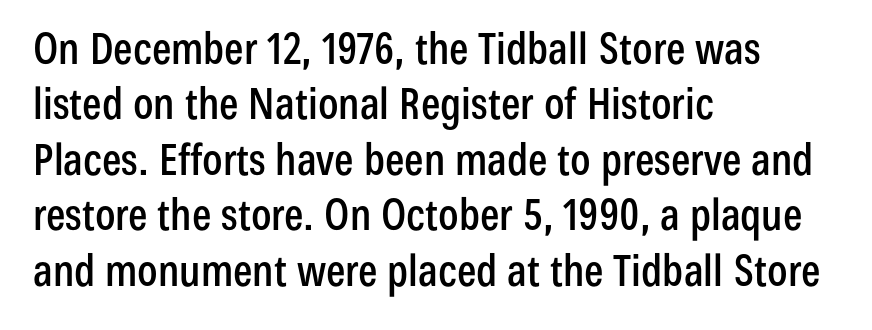
Compared with a centered layout, this one pins lines to the left instead. The specimen omits any rule beneath the text block's lines. This sample keeps an unexceptional amount of space between lines. Stroke terminals: plain, sans-serif. No italicization has been applied; the sample stays upright.
